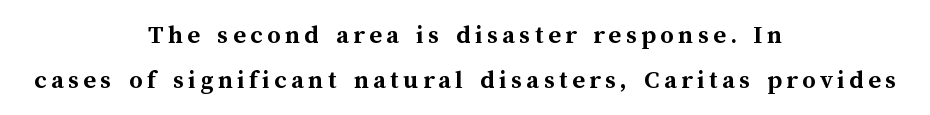
Q: Is the text bold? A: Yes.
Q: Is the text italic (slanted)? A: No, it is upright.
Q: Is the text underlined? A: No.
Q: How is the paragraph aligned? A: Centered.
Q: Is the spacing between lines tight, normal or loose? A: Normal.
